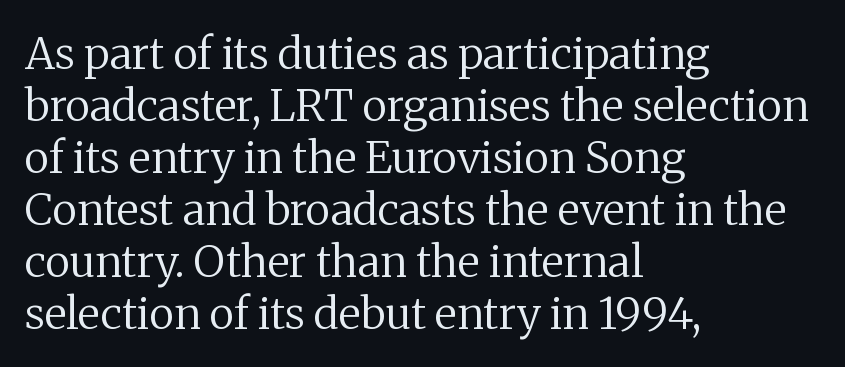
Type style note: has serifs. The passage shown is not bold in any degree. The specimen reads as upright at a glance. Each row of text sits above clean, open space.
